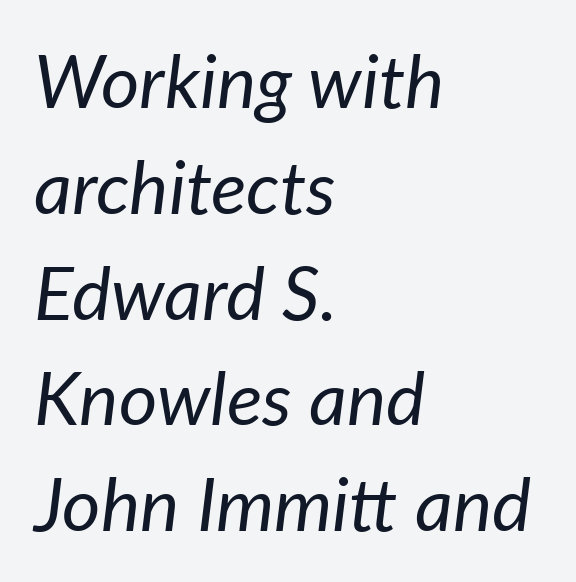
{"italic": "yes", "lean": "right", "slant_degrees": 7, "bold": "no", "weight": "regular", "width": "normal", "stroke_contrast": "low", "x_height": "medium", "monospaced": "no", "underline": "no", "align": "left", "line_spacing": "normal", "line_spacing_ratio": 1.43, "letter_spacing": "normal", "letter_spacing_em": 0.0, "glyph_px": 74}
